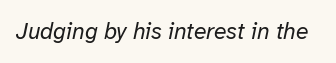
{"italic": "yes", "lean": "right", "slant_degrees": 12, "bold": "no", "underline": "no", "letter_spacing": "normal", "letter_spacing_em": 0.0, "glyph_px": 23}
